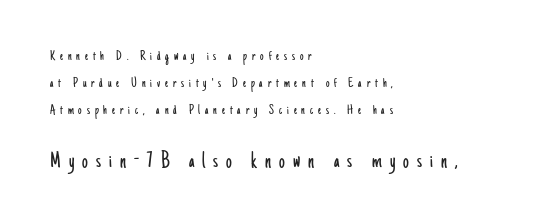
{"italic": "no", "bold": "no", "underline": "no", "align": "left", "line_spacing": "loose", "line_spacing_ratio": 1.94, "letter_spacing": "wide", "letter_spacing_em": 0.35, "larger_block": "second", "size_ratio": 1.64, "glyph_px": 23}
